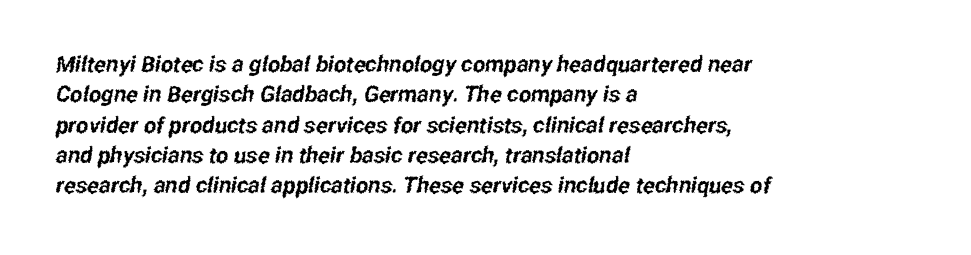
The image shows 22 px text type; set left-aligned, normal line spacing (1.38x), normal letter spacing, not underlined.
